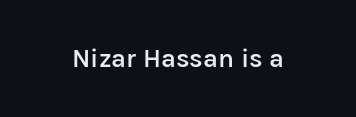
Q: Is the text bold? A: Semi-bold.
Q: Is the text italic (slanted)? A: No, it is upright.
Q: Is the text underlined? A: No.
Q: Is the spacing between letters normal or unusually wide? A: Normal.
